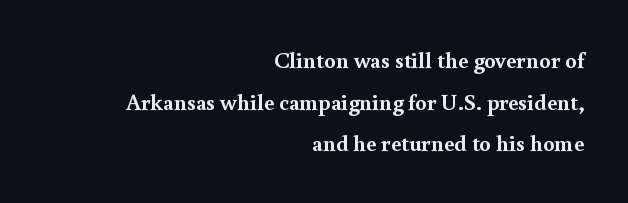
The image shows 23 px bold type, upright; set right-aligned, line spacing 1.81x, normal letter spacing, not underlined.
